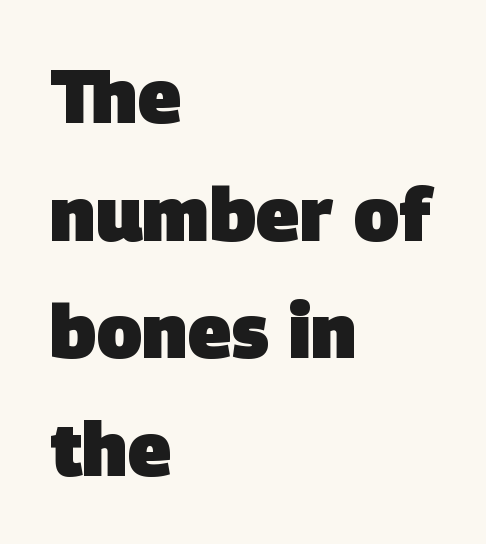
Q: Is the text bold? A: Yes.
Q: Is the typeface a serif or a sans-serif typeface? A: Sans-serif.
Q: Is the text underlined? A: No.
Q: How is the paragraph aligned? A: Left-aligned.
Q: Is the spacing between letters normal or unusually wide? A: Normal.
Q: Is the spacing between lines tight, normal or loose? A: Normal.
Q: Width (condensed, normal, or wide)? A: Normal.
Q: Stroke contrast? A: Low.
Q: x-height? A: Large.
Q: Monospaced? A: No.
